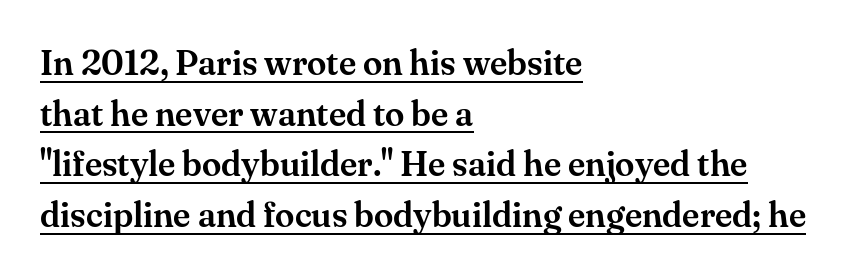
{"serif": "yes", "italic": "no", "width": "normal", "stroke_contrast": "medium", "x_height": "small", "monospaced": "no", "underline": "yes", "align": "left", "line_spacing": "normal", "line_spacing_ratio": 1.45, "letter_spacing": "normal", "letter_spacing_em": 0.0, "glyph_px": 35}
